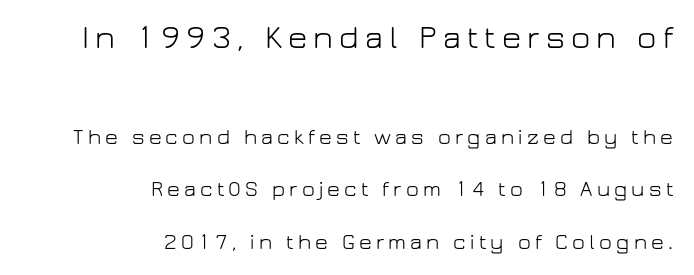
Q: Is the text bold? A: No.
Q: Is the text italic (slanted)? A: No, it is upright.
Q: Is the typeface a serif or a sans-serif typeface? A: Sans-serif.
Q: Is the text underlined? A: No.
Q: How is the paragraph aligned? A: Right-aligned.
Q: Is the spacing between lines tight, normal or loose? A: Loose.
Q: Which block of text is set in a larger size, the first (top) or the second (bottom)? A: The first (top) one.
Q: Width (condensed, normal, or wide)? A: Normal.
Q: Stroke contrast? A: Low.
Q: x-height? A: Medium.
Q: Monospaced? A: No.
